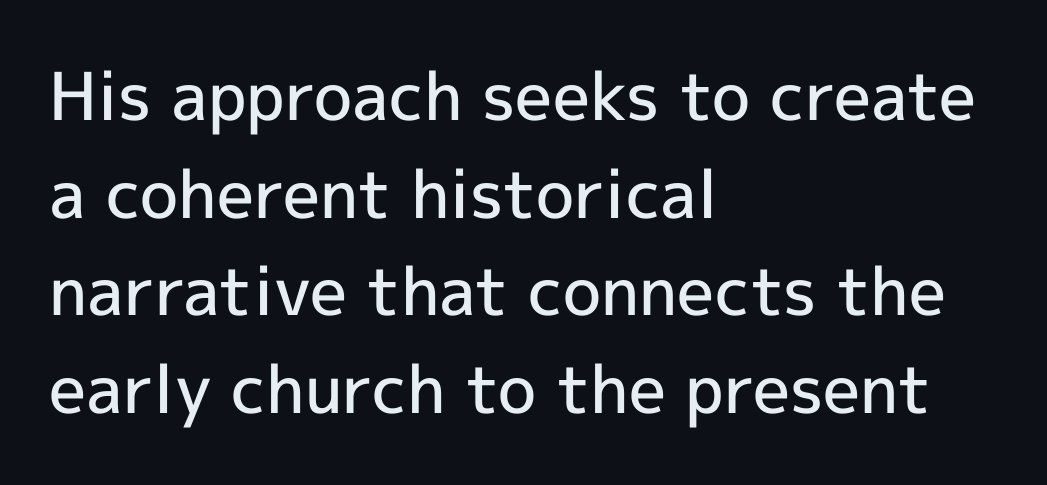
Q: Is the text bold? A: Semi-bold.
Q: Is the text italic (slanted)? A: No, it is upright.
Q: Is the typeface a serif or a sans-serif typeface? A: Sans-serif.
Q: Is the text underlined? A: No.
Q: How is the paragraph aligned? A: Left-aligned.
Q: Is the spacing between letters normal or unusually wide? A: Normal.
Q: Is the spacing between lines tight, normal or loose? A: Normal.
Q: Width (condensed, normal, or wide)? A: Normal.
Q: x-height? A: Medium.
Q: Monospaced? A: No.
